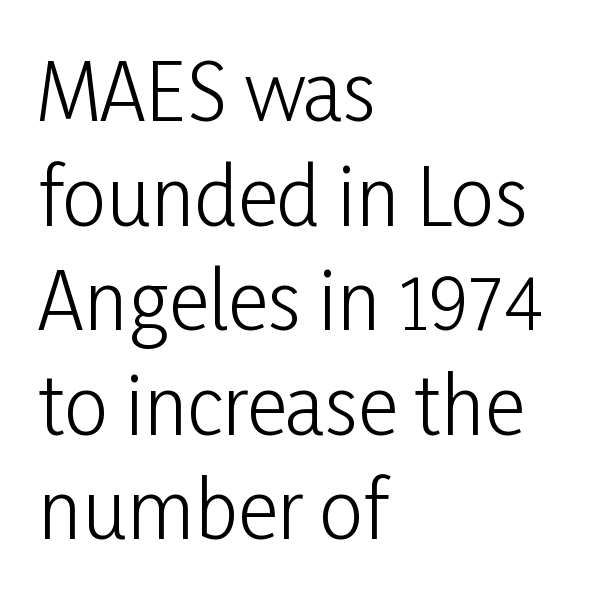
The image shows 78 px light, condensed sans-serif type, upright; set left-aligned, normal line spacing (1.34x), normal letter spacing, not underlined; low stroke contrast and a medium x-height.
